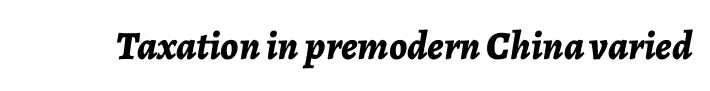
Letters rest on an invisible, unmarked baseline. Think of a printed novel: that variable character pitch is what you see here. Caption: bold face, heavy strokes. The rendering keeps characters at their native spacing. An italicized treatment has been applied to the whole sample.
